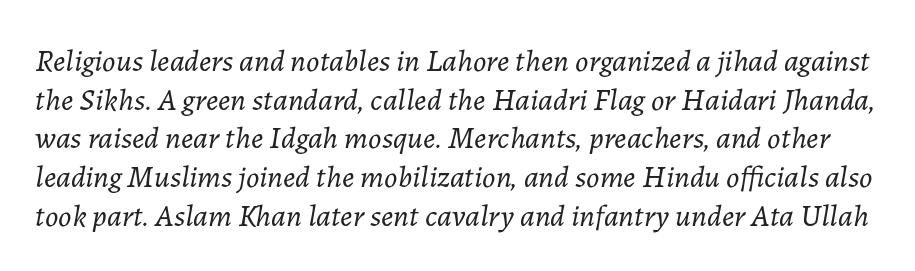
Varying glyph widths throughout — classic text-font behaviour. Vertically, the passage feels balanced, rows spaced as you'd expect. What stands out about the letter spacing? Nothing — it is the standard amount. Looking at the ascenders, they clearly lean. The letters look calm and open, with moderate or lighter stems.
